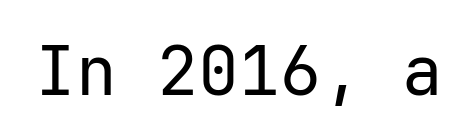
{"serif": "no", "italic": "no", "bold": "no", "weight": "regular", "width": "normal", "stroke_contrast": "low", "x_height": "medium", "monospaced": "yes", "underline": "no", "letter_spacing": "normal", "letter_spacing_em": 0.0, "glyph_px": 68}
